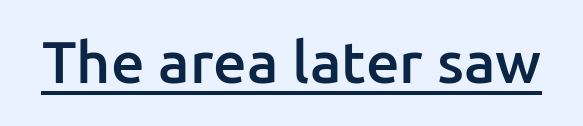
Q: Is the text bold? A: Semi-bold.
Q: Is the text italic (slanted)? A: No, it is upright.
Q: Is the typeface a serif or a sans-serif typeface? A: Sans-serif.
Q: Is the text underlined? A: Yes.
Q: Is the spacing between letters normal or unusually wide? A: Normal.
Q: Width (condensed, normal, or wide)? A: Normal.
Q: Stroke contrast? A: Low.
Q: x-height? A: Medium.
Q: Monospaced? A: No.
